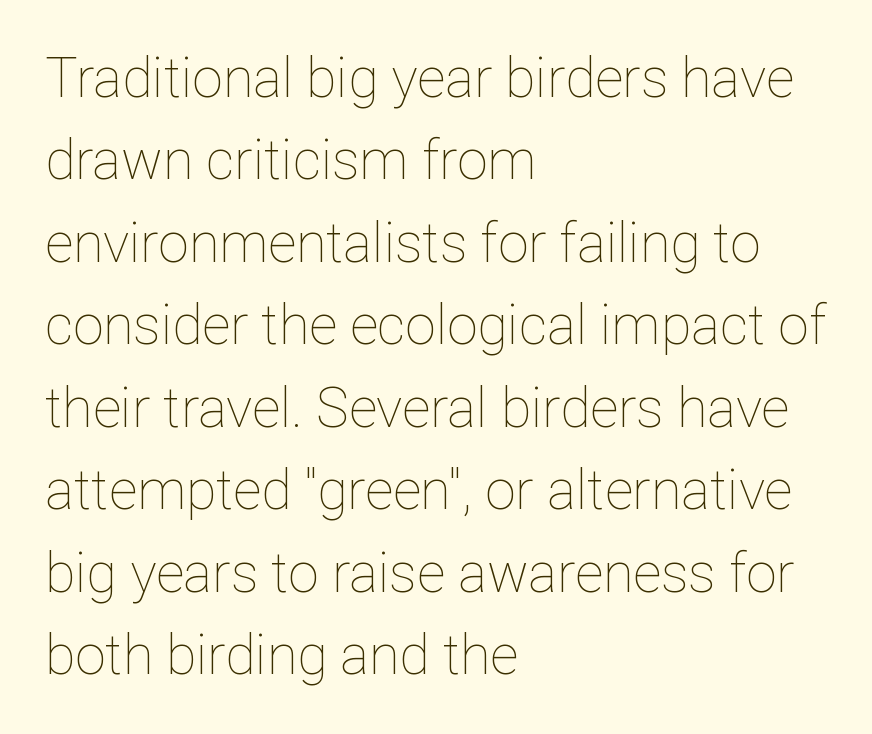
{"italic": "no", "bold": "no", "weight": "thin", "width": "normal", "stroke_contrast": "low", "x_height": "medium", "monospaced": "no", "underline": "no", "align": "left", "line_spacing": "normal", "line_spacing_ratio": 1.5, "letter_spacing": "normal", "letter_spacing_em": 0.0, "glyph_px": 55}
